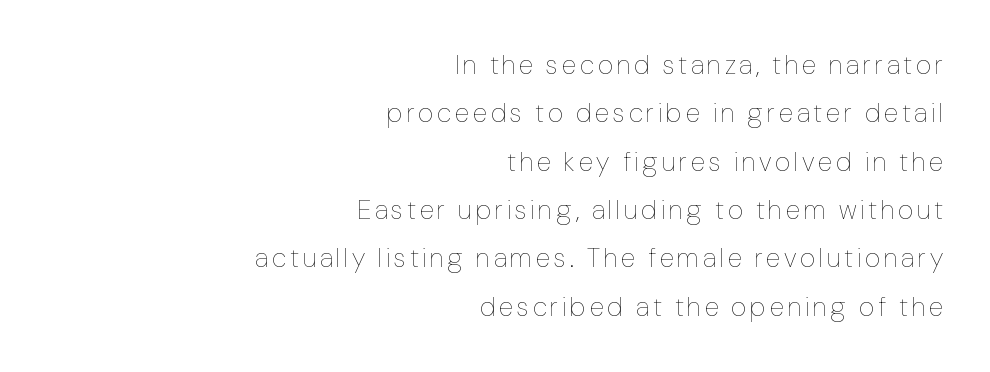
The image shows 27 px text type, upright; set right-aligned, line spacing 1.79x, not underlined.
